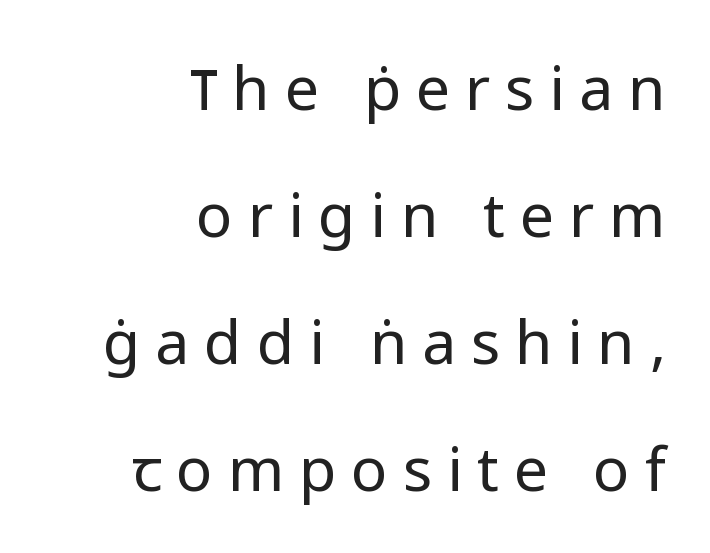
{"serif": "no", "italic": "no", "bold": "no", "weight": "regular", "width": "normal", "stroke_contrast": "low", "x_height": "medium", "monospaced": "no", "underline": "no", "align": "right", "line_spacing": "loose", "line_spacing_ratio": 2.08, "letter_spacing": "wide", "letter_spacing_em": 0.24, "glyph_px": 61}
